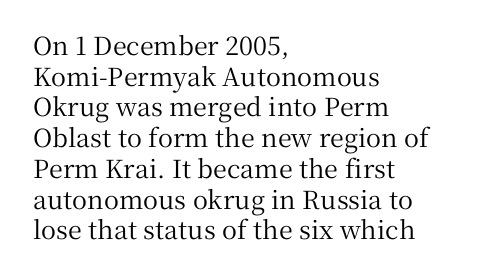
{"italic": "no", "underline": "no", "align": "left", "line_spacing_ratio": 1.23, "letter_spacing": "normal", "letter_spacing_em": 0.0, "glyph_px": 25}
